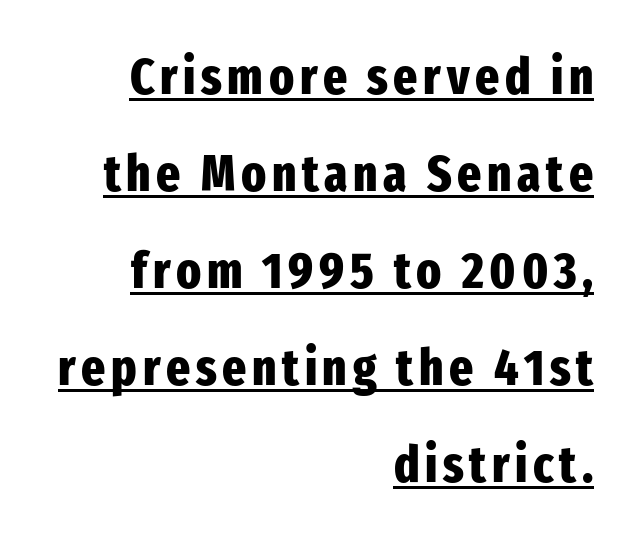
Q: Is the text bold? A: Yes.
Q: Is the text italic (slanted)? A: No, it is upright.
Q: Is the typeface a serif or a sans-serif typeface? A: Sans-serif.
Q: Is the text underlined? A: Yes.
Q: How is the paragraph aligned? A: Right-aligned.
Q: Is the spacing between lines tight, normal or loose? A: Loose.
Q: Width (condensed, normal, or wide)? A: Condensed.
Q: Stroke contrast? A: Low.
Q: x-height? A: Medium.
Q: Monospaced? A: No.
